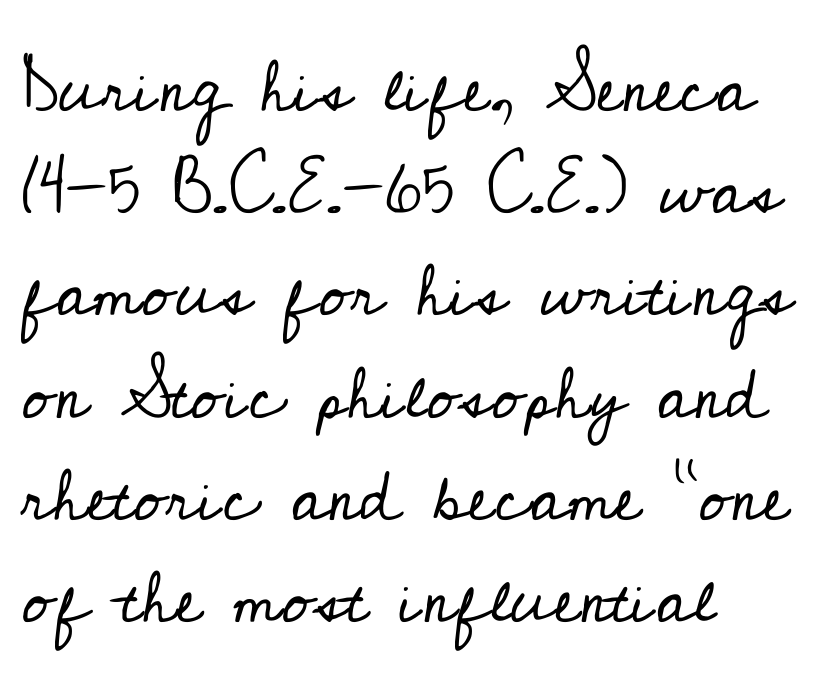
Q: Is the text bold? A: No.
Q: Is the text italic (slanted)? A: Yes.
Q: Is the typeface a serif or a sans-serif typeface? A: Serif.
Q: Is the text underlined? A: No.
Q: How is the paragraph aligned? A: Left-aligned.
Q: Is the spacing between letters normal or unusually wide? A: Normal.
Q: Is the spacing between lines tight, normal or loose? A: Normal.
Q: Width (condensed, normal, or wide)? A: Normal.
Q: Stroke contrast? A: Low.
Q: x-height? A: Small.
Q: Monospaced? A: No.
